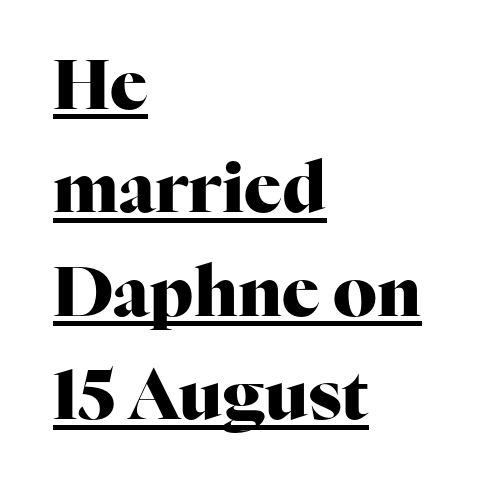
Q: Is the text bold? A: Yes.
Q: Is the text italic (slanted)? A: No, it is upright.
Q: Is the typeface a serif or a sans-serif typeface? A: Serif.
Q: Is the text underlined? A: Yes.
Q: How is the paragraph aligned? A: Left-aligned.
Q: Is the spacing between letters normal or unusually wide? A: Normal.
Q: Is the spacing between lines tight, normal or loose? A: Normal.
Q: Width (condensed, normal, or wide)? A: Normal.
Q: Stroke contrast? A: High.
Q: x-height? A: Medium.
Q: Monospaced? A: No.
